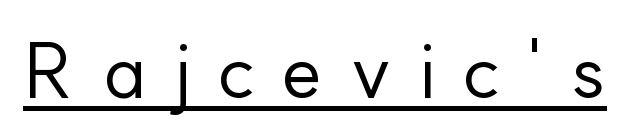
The image shows 77 px regular-weight sans-serif type, upright; set unusually wide letter spacing (+0.35 em), underlined; low stroke contrast and a small x-height.
